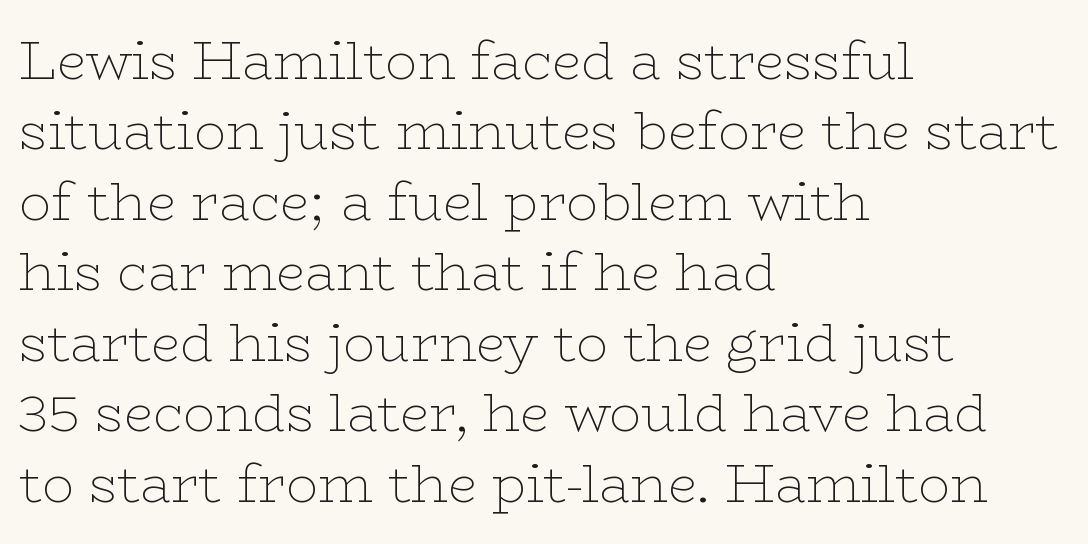
Stem width sits at or under what a default text font uses. Classification — serif. These lines were composed using upright roman letters. Bare-footed words on every line. Here the designer chose a conventional face with non-uniform glyph widths.
